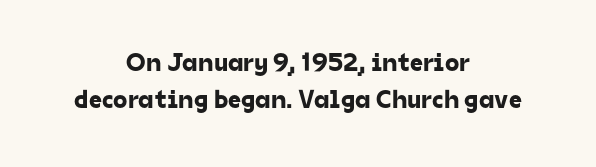
Q: Is the text underlined? A: No.
Q: How is the paragraph aligned? A: Centered.
Q: Is the spacing between letters normal or unusually wide? A: Normal.
Q: Is the spacing between lines tight, normal or loose? A: Normal.
